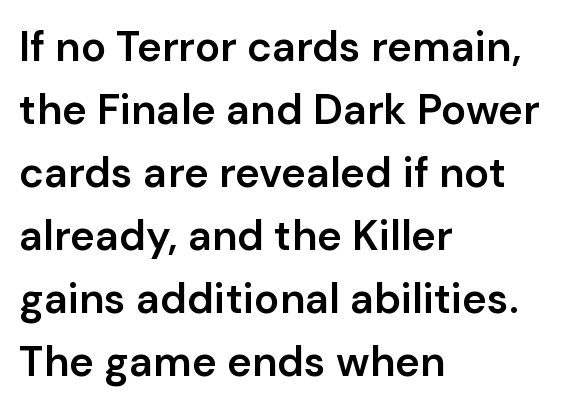
The image shows 42 px semibold sans-serif type, upright; set left-aligned, normal line spacing (1.5x), normal letter spacing, not underlined; low stroke contrast and a medium x-height.
